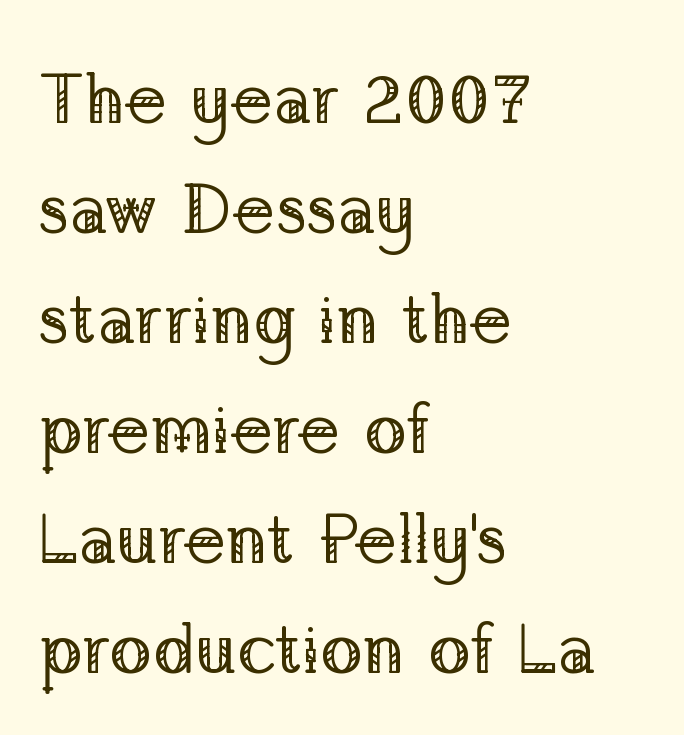
{"serif": "yes", "italic": "no", "bold": "no", "weight": "regular", "width": "normal", "stroke_contrast": "low", "x_height": "medium", "monospaced": "no", "underline": "no", "align": "left", "line_spacing": "normal", "line_spacing_ratio": 1.55, "letter_spacing": "normal", "letter_spacing_em": 0.0, "glyph_px": 71}
